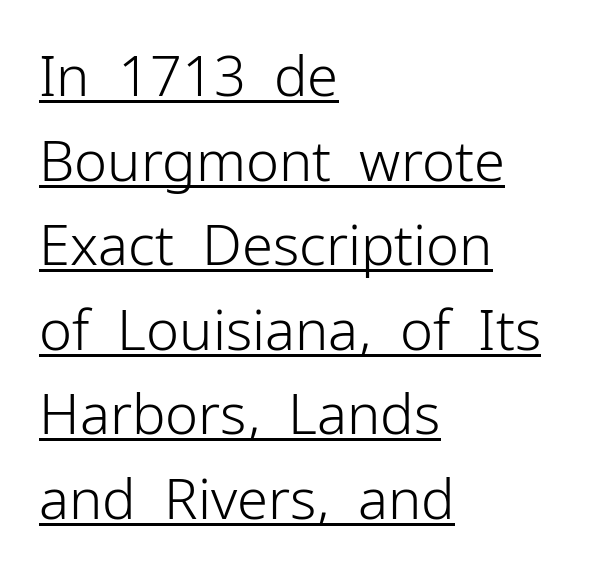
Q: Is the text bold? A: No.
Q: Is the text italic (slanted)? A: No, it is upright.
Q: Is the typeface a serif or a sans-serif typeface? A: Sans-serif.
Q: Is the text underlined? A: Yes.
Q: How is the paragraph aligned? A: Left-aligned.
Q: Is the spacing between letters normal or unusually wide? A: Normal.
Q: Is the spacing between lines tight, normal or loose? A: Normal.
Q: Width (condensed, normal, or wide)? A: Normal.
Q: Stroke contrast? A: Low.
Q: x-height? A: Medium.
Q: Monospaced? A: No.
